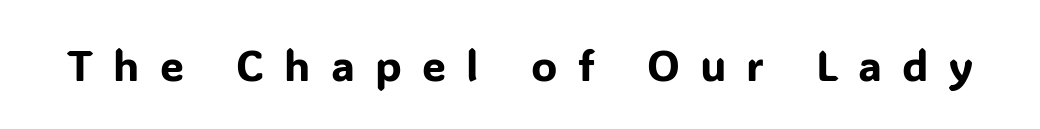
{"serif": "no", "italic": "no", "width": "normal", "stroke_contrast": "low", "x_height": "medium", "monospaced": "no", "underline": "no", "letter_spacing": "wide", "letter_spacing_em": 0.47, "glyph_px": 43}
